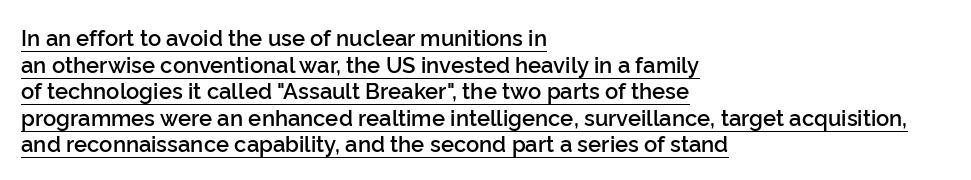
{"italic": "no", "bold": "semi", "underline": "yes", "align": "left", "line_spacing_ratio": 1.21, "letter_spacing": "normal", "letter_spacing_em": 0.0, "glyph_px": 22}
